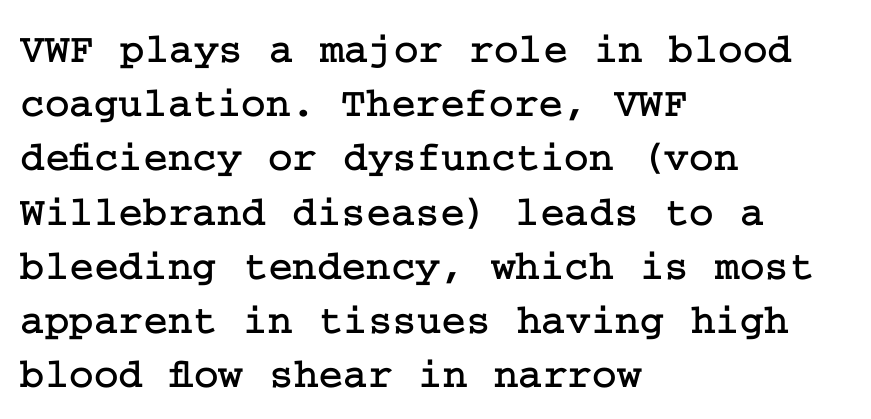
The image shows 42 px serif type, upright; set left-aligned, normal line spacing (1.29x), normal letter spacing, not underlined; low stroke contrast and a medium x-height.
